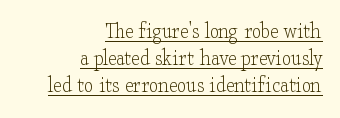
{"italic": "no", "bold": "no", "underline": "yes", "align": "right", "line_spacing_ratio": 1.18, "letter_spacing": "normal", "letter_spacing_em": 0.0, "glyph_px": 23}
